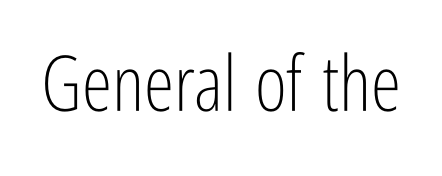
The image shows 77 px light, condensed sans-serif type, upright; set normal letter spacing, not underlined; low stroke contrast and a medium x-height.
